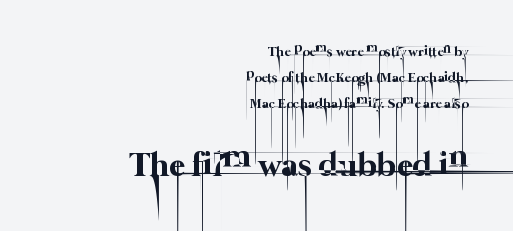
{"bold": "no", "weight": "thin", "width": "normal", "stroke_contrast": "low", "x_height": "medium", "monospaced": "no", "underline": "no", "align": "right", "line_spacing_ratio": 1.86, "letter_spacing": "normal", "letter_spacing_em": 0.0, "larger_block": "second", "size_ratio": 2.43, "glyph_px": 34}
